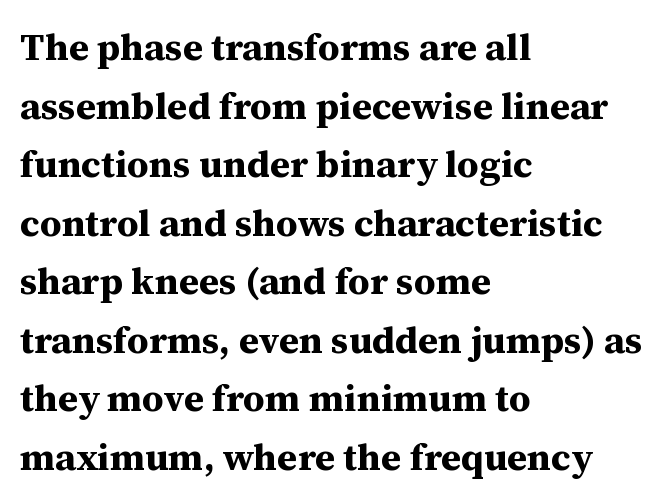
The image shows 38 px bold serif type, upright; set left-aligned, normal line spacing (1.54x), normal letter spacing, not underlined; medium stroke contrast and a medium x-height.
